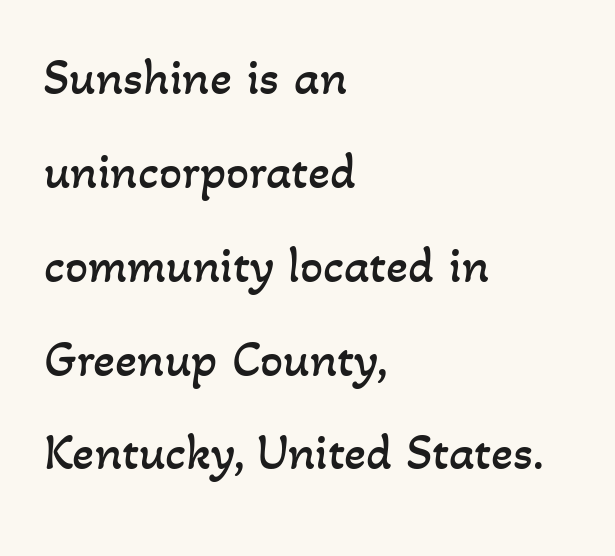
The image shows 51 px regular-weight type; set left-aligned, line spacing 1.84x, normal letter spacing, not underlined; low stroke contrast and a small x-height.
